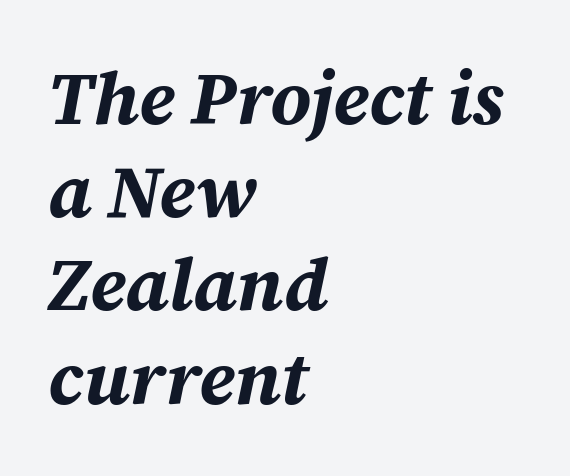
The image shows 74 px bold type, italic (leaning right); set left-aligned, normal line spacing (1.26x), normal letter spacing, not underlined; medium stroke contrast and a medium x-height.
